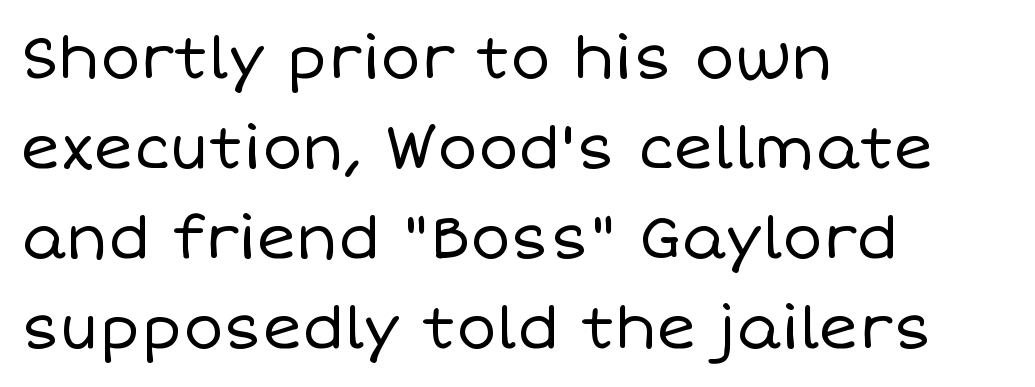
{"italic": "no", "bold": "no", "weight": "regular", "width": "normal", "stroke_contrast": "low", "x_height": "large", "monospaced": "no", "underline": "no", "align": "left", "line_spacing": "normal", "line_spacing_ratio": 1.5, "letter_spacing": "normal", "letter_spacing_em": 0.0, "glyph_px": 60}
